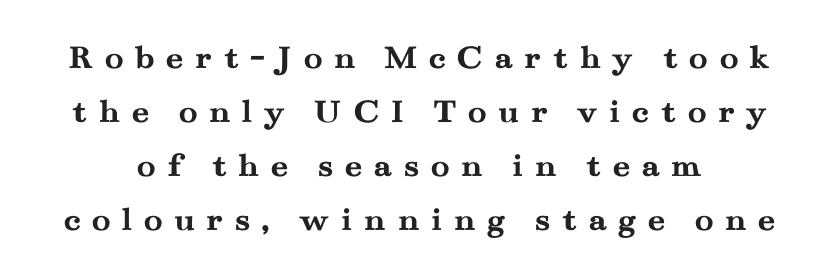
Q: Is the text bold? A: Yes.
Q: Is the text italic (slanted)? A: No, it is upright.
Q: Is the typeface a serif or a sans-serif typeface? A: Serif.
Q: Is the text underlined? A: No.
Q: Is the spacing between letters normal or unusually wide? A: Unusually wide.
Q: Is the spacing between lines tight, normal or loose? A: Normal.
Q: Width (condensed, normal, or wide)? A: Wide.
Q: Stroke contrast? A: Medium.
Q: x-height? A: Small.
Q: Monospaced? A: No.
